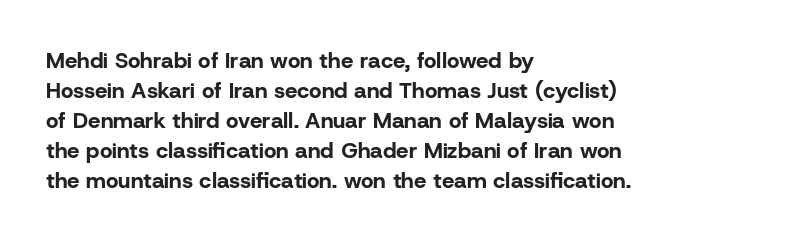
{"italic": "no", "bold": "yes", "underline": "no", "align": "left", "line_spacing": "normal", "line_spacing_ratio": 1.36, "letter_spacing": "normal", "letter_spacing_em": 0.0, "glyph_px": 22}
